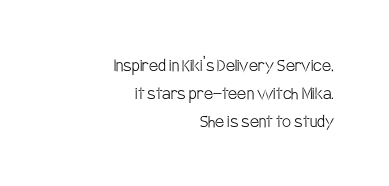
{"italic": "no", "bold": "no", "underline": "no", "align": "right", "line_spacing": "normal", "line_spacing_ratio": 1.39, "letter_spacing": "normal", "letter_spacing_em": 0.0, "glyph_px": 20}
